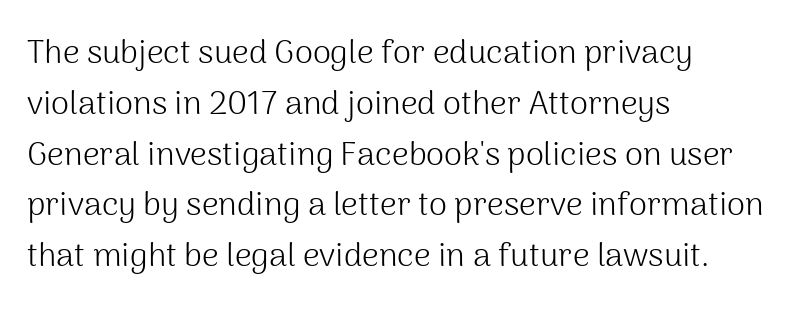
Stems here are at most as thick as an everyday book face. Every row of glyphs begins at an identical x-position on the left. Check the space under the baseline: it is left empty. Between one letter and the next there's only the usual sliver of space. Notice how descenders clear the ascenders below comfortably — that's standard leading.
